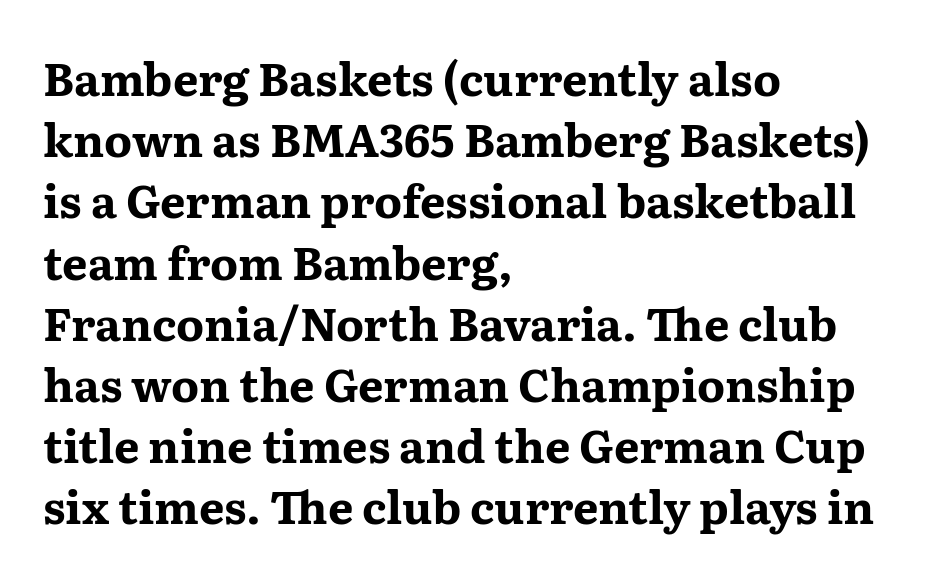
The image shows 45 px bold, wide serif type, upright; set left-aligned, normal line spacing (1.36x), normal letter spacing, not underlined; medium stroke contrast and a medium x-height.
